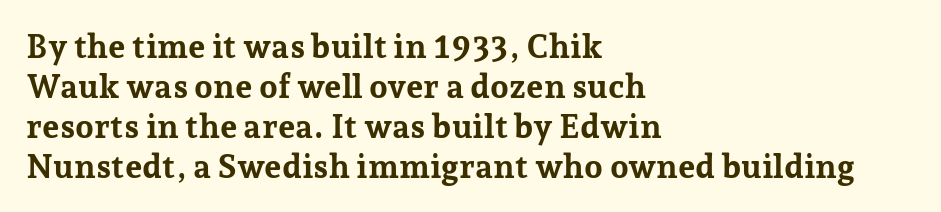
The image shows 33 px bold serif type, upright; set left-aligned, line spacing 1.21x, normal letter spacing, not underlined; low stroke contrast and a medium x-height.
